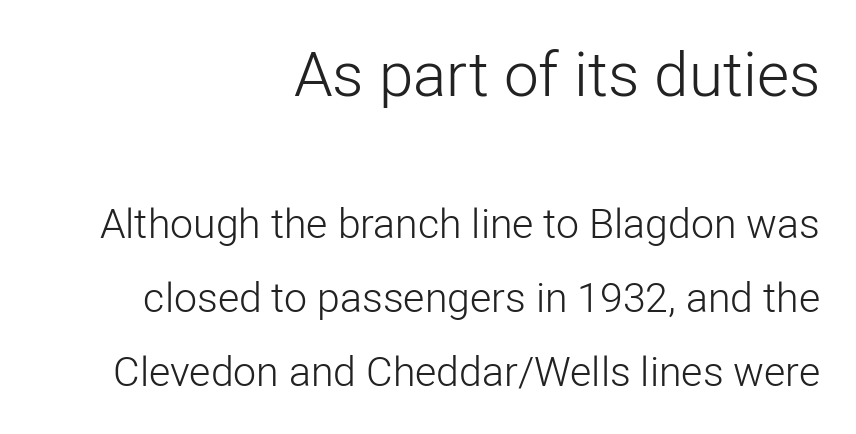
Look at the glyph heights: the upper group is clearly the bigger setting. Characters follow at the spacing the type designer built in. Beneath every word, the page is bare. The font's upright variant was chosen for this text.
